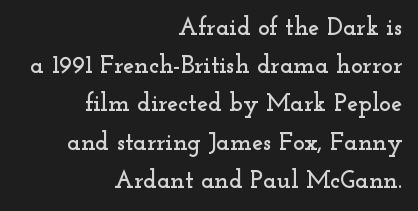
Short note: letters normally spaced. The rag falls on the left side of this text block. Compared with typical paragraphs, the rows here are spaced about the same. The gap between lines stays unmarked.
